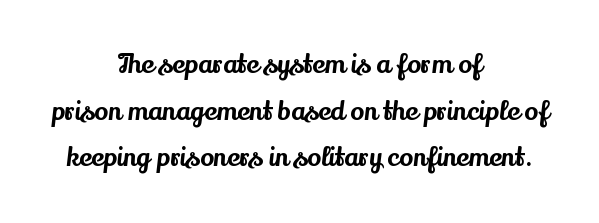
Q: Is the text italic (slanted)? A: Yes.
Q: Is the text underlined? A: No.
Q: How is the paragraph aligned? A: Centered.
Q: Is the spacing between letters normal or unusually wide? A: Normal.
